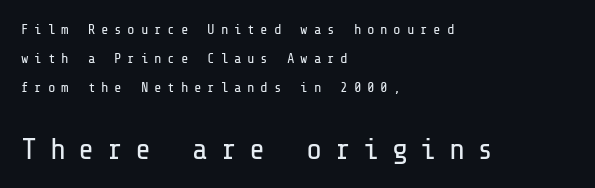
The image shows 30 px regular-weight sans-serif type, upright; set left-aligned, loose line spacing (2.07x), unusually wide letter spacing (+0.41 em), not underlined; the second (bottom) block is 2.14x larger; low stroke contrast and a medium x-height.
